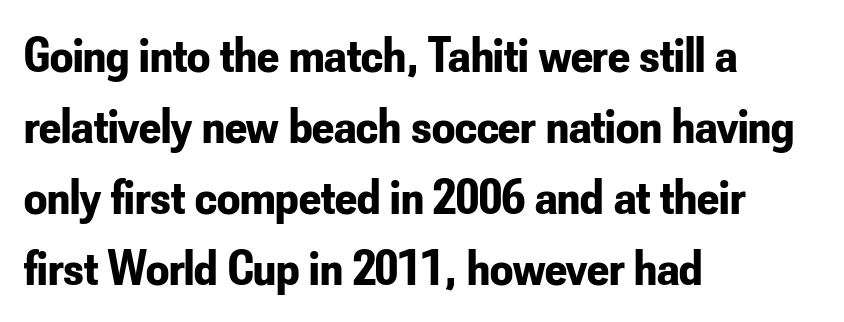
Q: Is the text bold? A: Yes.
Q: Is the text italic (slanted)? A: No, it is upright.
Q: Is the typeface a serif or a sans-serif typeface? A: Sans-serif.
Q: Is the text underlined? A: No.
Q: How is the paragraph aligned? A: Left-aligned.
Q: Is the spacing between letters normal or unusually wide? A: Normal.
Q: Is the spacing between lines tight, normal or loose? A: Normal.
Q: Width (condensed, normal, or wide)? A: Condensed.
Q: Stroke contrast? A: Low.
Q: x-height? A: Small.
Q: Monospaced? A: No.
